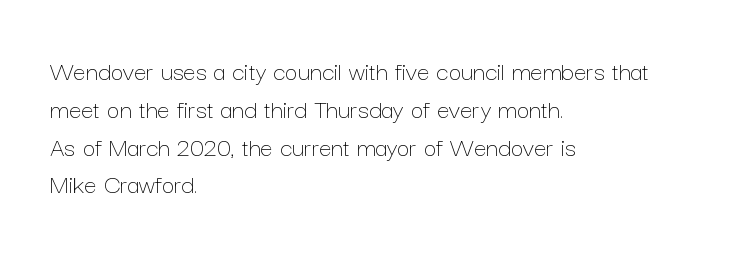
Q: Is the text bold? A: No.
Q: Is the text italic (slanted)? A: No, it is upright.
Q: Is the text underlined? A: No.
Q: How is the paragraph aligned? A: Left-aligned.
Q: Is the spacing between letters normal or unusually wide? A: Normal.
Q: Is the spacing between lines tight, normal or loose? A: Normal.
Q: Width (condensed, normal, or wide)? A: Normal.
Q: Stroke contrast? A: Low.
Q: x-height? A: Medium.
Q: Monospaced? A: No.
